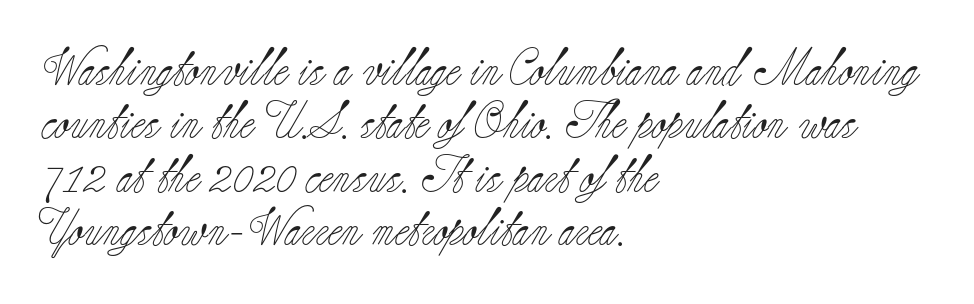
The image shows 37 px light serif type; set left-aligned, normal line spacing (1.44x), normal letter spacing, not underlined; low stroke contrast and a small x-height.
